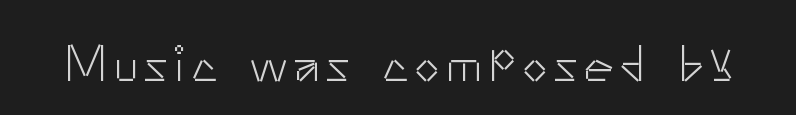
{"serif": "no", "italic": "no", "bold": "no", "weight": "light", "width": "normal", "stroke_contrast": "low", "x_height": "small", "monospaced": "no", "underline": "no", "glyph_px": 50}
